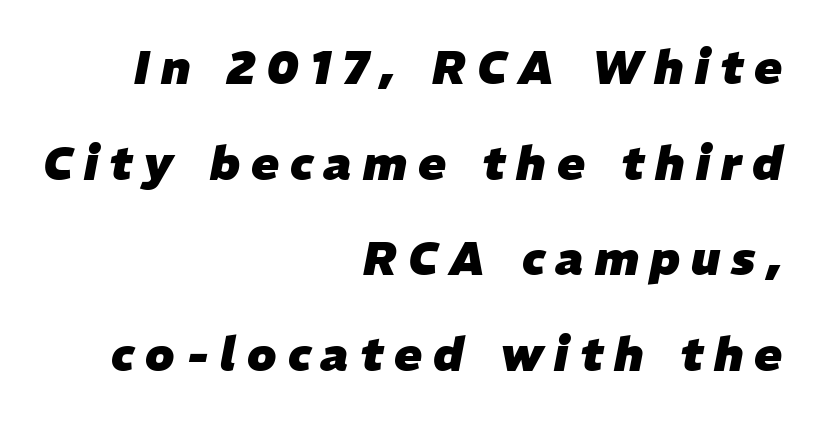
A flush-right, rag-left setting is used for this passage. Honestly, there is no underline to notice here at all. Line spacing here is loose. The letters are spread apart with noticeably loose tracking. Looking at the ascenders, they clearly lean.
